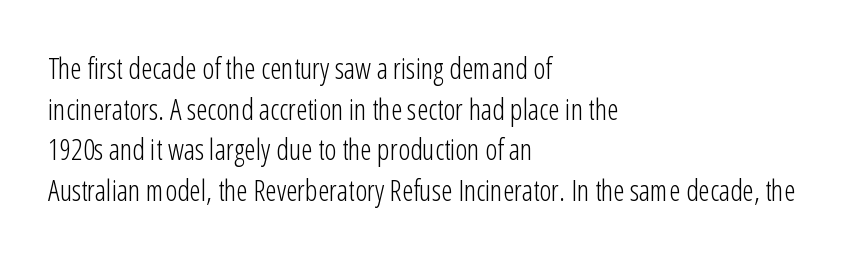
{"serif": "no", "italic": "no", "bold": "no", "weight": "light", "width": "condensed", "stroke_contrast": "low", "x_height": "medium", "monospaced": "no", "underline": "no", "align": "left", "line_spacing": "normal", "line_spacing_ratio": 1.4, "letter_spacing": "normal", "letter_spacing_em": 0.0, "glyph_px": 29}
